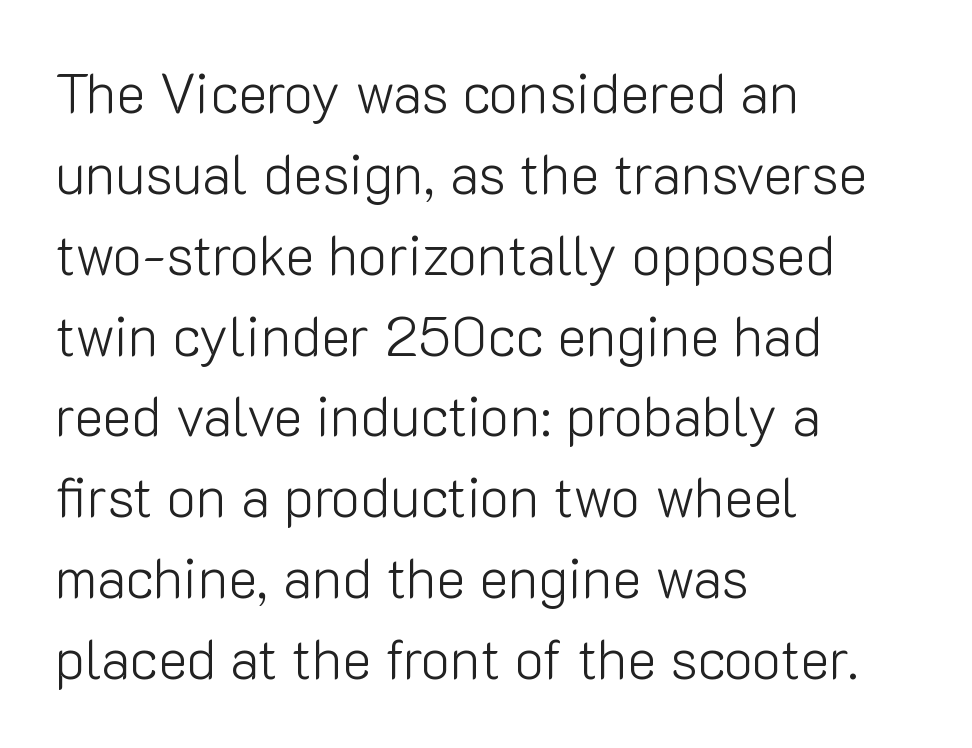
{"serif": "no", "italic": "no", "bold": "no", "weight": "light", "width": "normal", "stroke_contrast": "low", "x_height": "medium", "monospaced": "no", "underline": "no", "align": "left", "line_spacing": "normal", "line_spacing_ratio": 1.47, "letter_spacing": "normal", "letter_spacing_em": 0.0, "glyph_px": 55}
